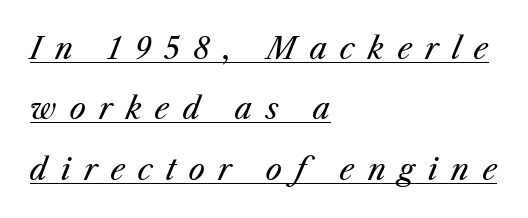
The image shows 29 px regular-weight type, italic (leaning right); set left-aligned, loose line spacing (2.08x), unusually wide letter spacing (+0.46 em), underlined; medium stroke contrast and a medium x-height.
